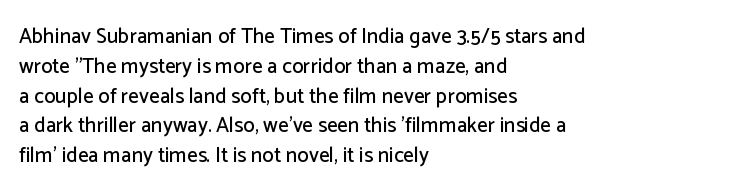
Q: Is the text italic (slanted)? A: No, it is upright.
Q: Is the text underlined? A: No.
Q: How is the paragraph aligned? A: Left-aligned.
Q: Is the spacing between letters normal or unusually wide? A: Normal.
Q: Is the spacing between lines tight, normal or loose? A: Normal.
